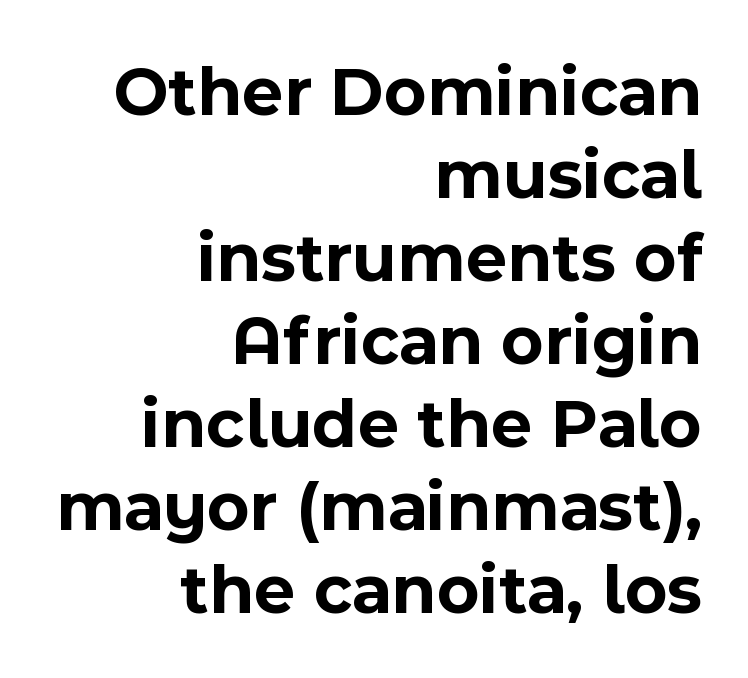
{"serif": "no", "italic": "no", "bold": "yes", "weight": "bold", "width": "normal", "x_height": "medium", "monospaced": "no", "underline": "no", "align": "right", "line_spacing_ratio": 1.17, "letter_spacing": "normal", "letter_spacing_em": 0.0, "glyph_px": 71}
